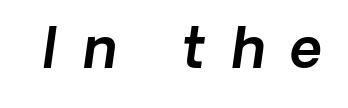
The image shows 55 px sans-serif type; set unusually wide letter spacing (+0.47 em), not underlined; a medium x-height.
